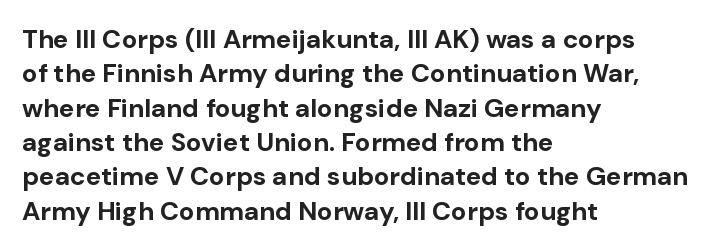
Words appear dense and cohesive because spacing is normal. Typeset ragged right — the left edge is the straight one. This sample keeps an unexceptional amount of space between lines. A clean baseline with only descenders dipping below it. Notice how thick the strokes are: this is what a full bold looks like. This is the regular roman posture of the typeface.
